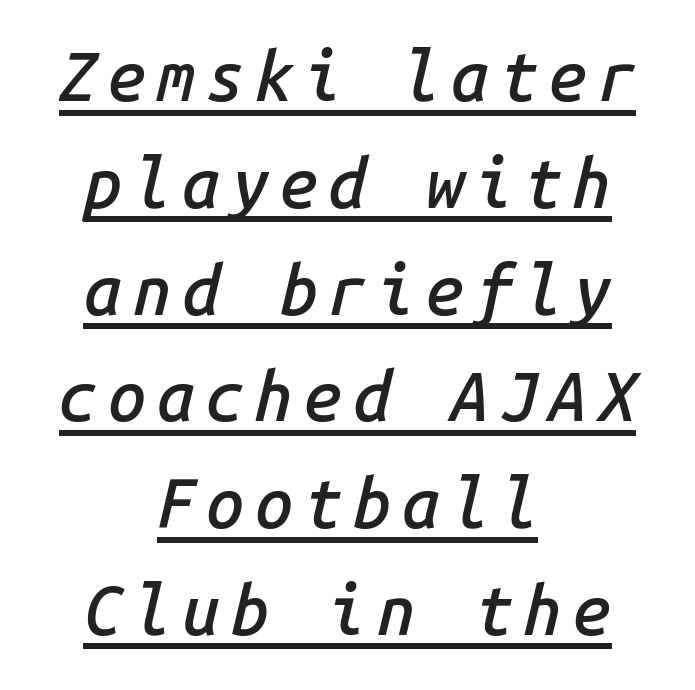
The text carries the slant typical of an italic or oblique font. The vertical gap from one line to the next is medium. Students, observe the line beneath the letters — that is underlining. The whitespace from short lines is split evenly between both sides. The letters march in equal steps, a hallmark of fixed-pitch type.
